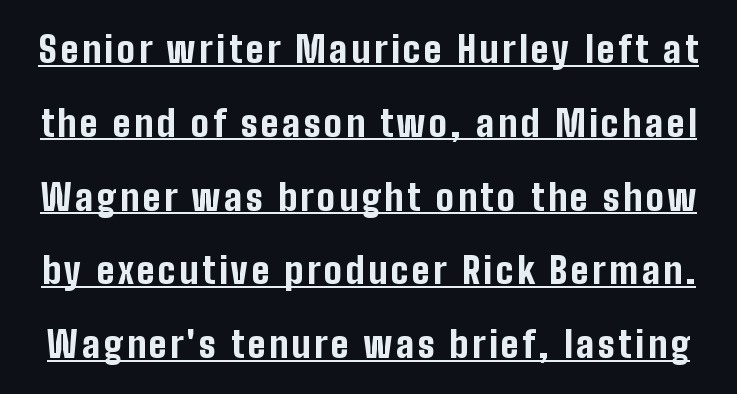
Q: Is the text bold? A: Yes.
Q: Is the text italic (slanted)? A: No, it is upright.
Q: Is the typeface a serif or a sans-serif typeface? A: Sans-serif.
Q: Is the text underlined? A: Yes.
Q: Is the spacing between lines tight, normal or loose? A: Loose.
Q: Width (condensed, normal, or wide)? A: Condensed.
Q: Stroke contrast? A: Low.
Q: x-height? A: Medium.
Q: Monospaced? A: No.
